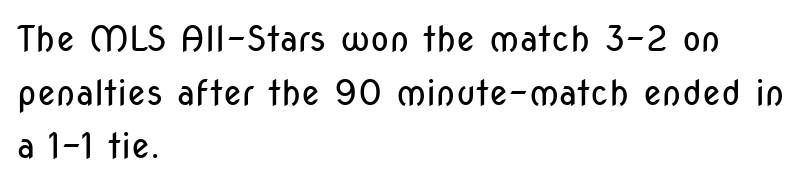
The image shows 35 px regular-weight, condensed sans-serif type, upright; set left-aligned, normal line spacing (1.53x), normal letter spacing, not underlined; low stroke contrast and a medium x-height.
